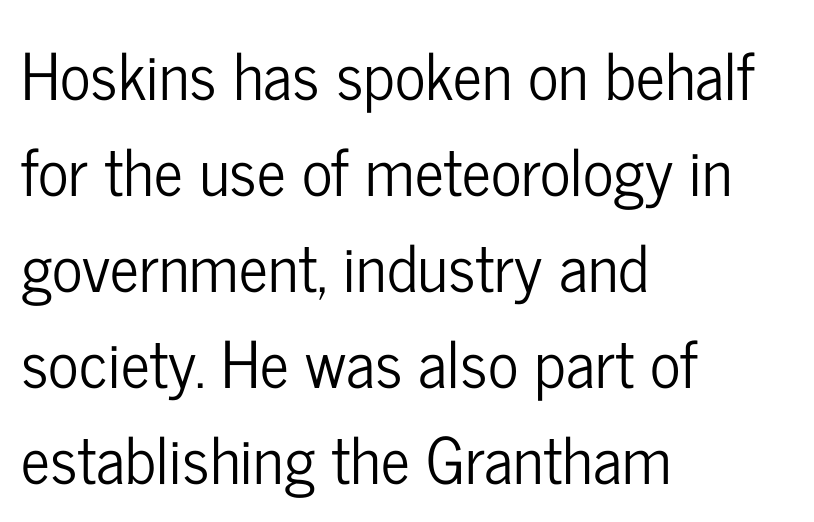
{"serif": "no", "italic": "no", "width": "condensed", "stroke_contrast": "low", "x_height": "medium", "monospaced": "no", "underline": "no", "align": "left", "line_spacing": "normal", "line_spacing_ratio": 1.5, "letter_spacing": "normal", "letter_spacing_em": 0.0, "glyph_px": 64}
